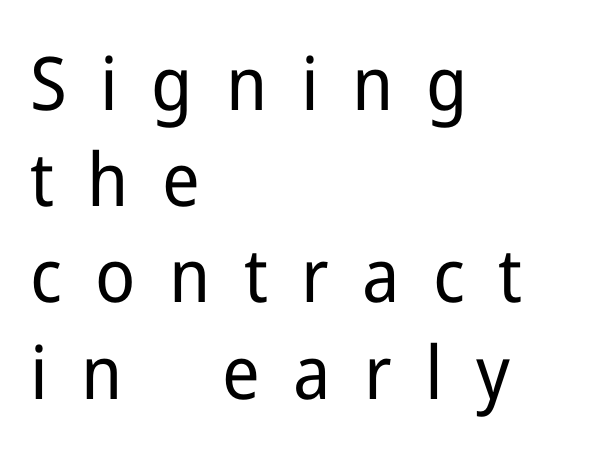
Q: Is the text bold? A: No.
Q: Is the text italic (slanted)? A: No, it is upright.
Q: Is the typeface a serif or a sans-serif typeface? A: Sans-serif.
Q: Is the text underlined? A: No.
Q: How is the paragraph aligned? A: Left-aligned.
Q: Is the spacing between letters normal or unusually wide? A: Unusually wide.
Q: Is the spacing between lines tight, normal or loose? A: Normal.
Q: Width (condensed, normal, or wide)? A: Normal.
Q: Stroke contrast? A: Low.
Q: x-height? A: Medium.
Q: Monospaced? A: No.
